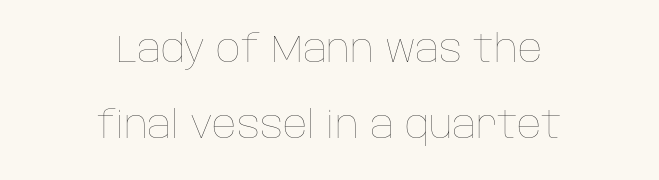
Q: Is the text bold? A: No.
Q: Is the text italic (slanted)? A: No, it is upright.
Q: Is the text underlined? A: No.
Q: How is the paragraph aligned? A: Centered.
Q: Is the spacing between letters normal or unusually wide? A: Normal.
Q: Is the spacing between lines tight, normal or loose? A: Loose.
Q: Width (condensed, normal, or wide)? A: Normal.
Q: Stroke contrast? A: Low.
Q: x-height? A: Large.
Q: Monospaced? A: No.
